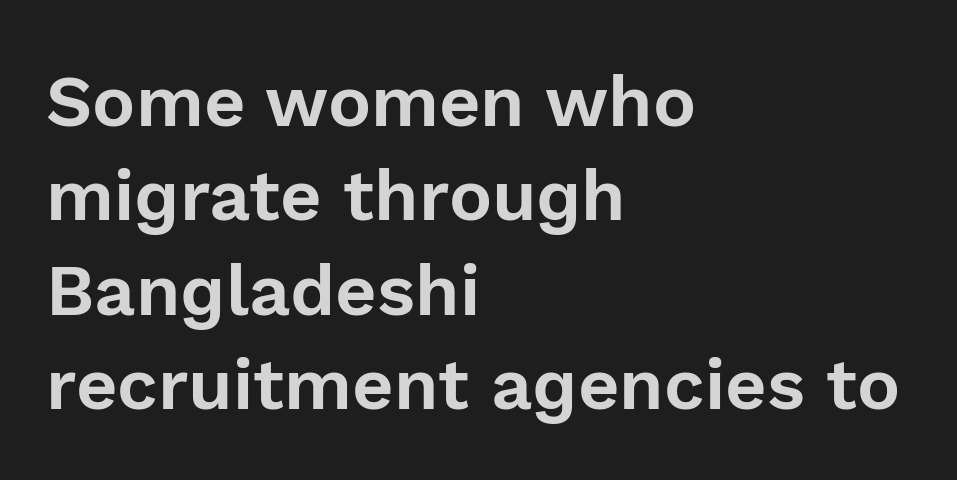
The image shows 72 px sans-serif type, upright; set left-aligned, normal line spacing (1.31x), normal letter spacing, not underlined; a medium x-height.
